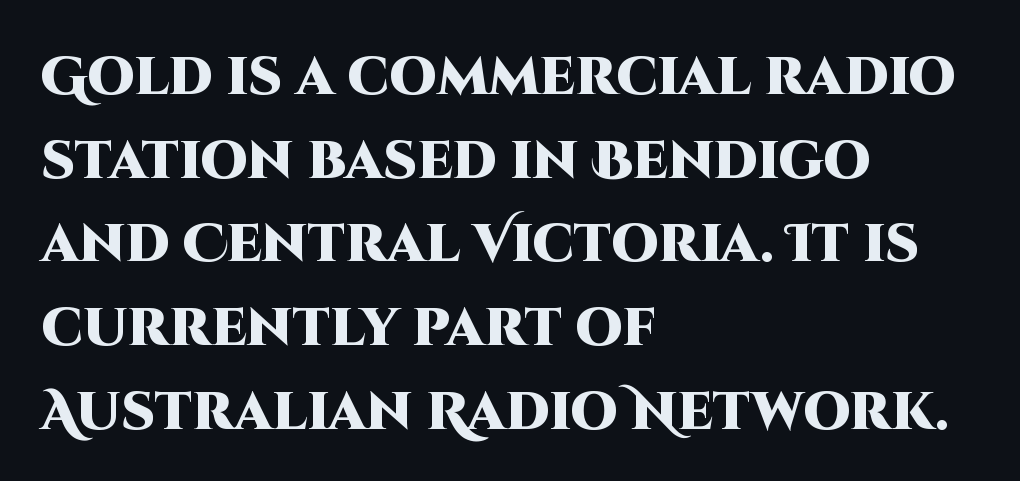
{"serif": "no", "italic": "no", "bold": "yes", "weight": "heavy", "width": "normal", "stroke_contrast": "high", "x_height": "large", "monospaced": "no", "underline": "no", "align": "left", "line_spacing": "normal", "line_spacing_ratio": 1.58, "letter_spacing": "normal", "letter_spacing_em": 0.0, "glyph_px": 53}
